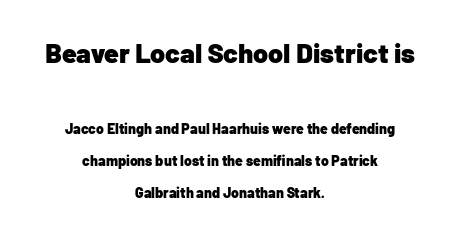
{"italic": "no", "bold": "yes", "underline": "no", "align": "center", "line_spacing": "loose", "line_spacing_ratio": 2.3, "letter_spacing": "normal", "letter_spacing_em": 0.0, "larger_block": "first", "size_ratio": 1.93, "glyph_px": 27}
